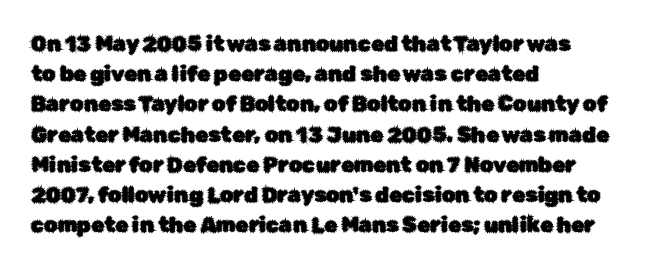
Q: Is the text italic (slanted)? A: No, it is upright.
Q: Is the text underlined? A: No.
Q: How is the paragraph aligned? A: Left-aligned.
Q: Is the spacing between letters normal or unusually wide? A: Normal.
Q: Is the spacing between lines tight, normal or loose? A: Normal.
